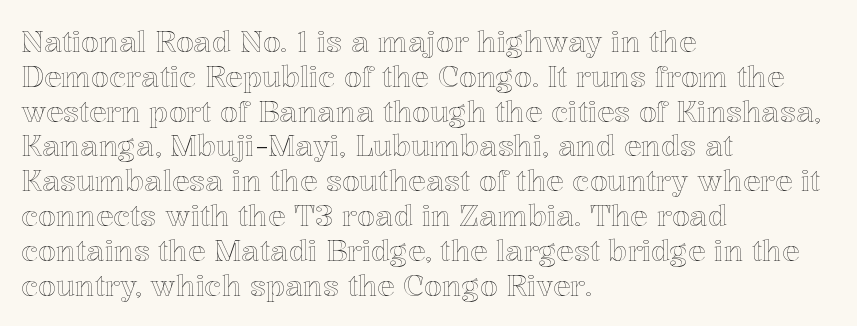
{"italic": "no", "width": "normal", "x_height": "medium", "monospaced": "no", "underline": "no", "align": "left", "line_spacing_ratio": 1.2, "letter_spacing": "normal", "letter_spacing_em": 0.0, "glyph_px": 29}
